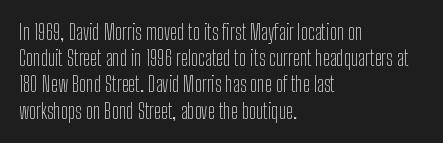
The image shows 21 px text type, upright; set left-aligned, normal line spacing (1.25x), normal letter spacing, not underlined.
